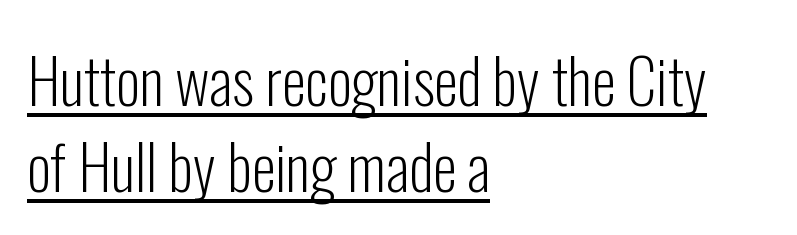
Interline gaps are of average width in this sample. One-word summary of the alignment: left. A baseline rule has been typeset under these characters. Varying glyph widths throughout — classic text-font behaviour.
